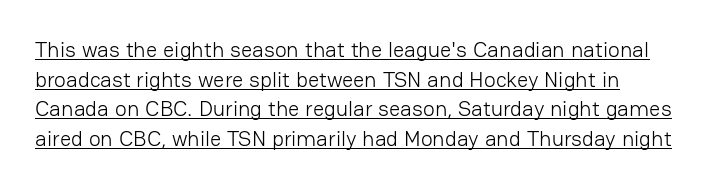
The cut favours lightness, reaching ordinary text weight at its darkest. This sample uses plain, unmodified letter spacing. This rendering uses left alignment, leaving the right contour irregular. The passage shown stacks its lines at a standard gap. Nope, not italic — everything's standing straight. A rule runs beneath these lines of type.
